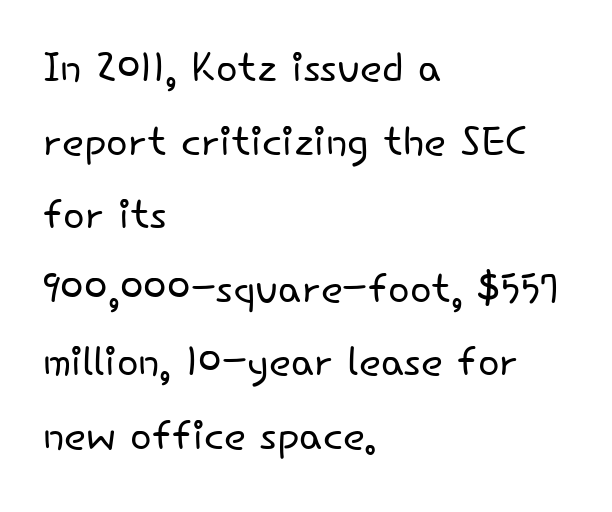
Q: Is the text bold? A: No.
Q: Is the text italic (slanted)? A: No, it is upright.
Q: Is the typeface a serif or a sans-serif typeface? A: Sans-serif.
Q: Is the text underlined? A: No.
Q: How is the paragraph aligned? A: Left-aligned.
Q: Is the spacing between letters normal or unusually wide? A: Normal.
Q: Is the spacing between lines tight, normal or loose? A: Normal.
Q: Width (condensed, normal, or wide)? A: Normal.
Q: Stroke contrast? A: Low.
Q: x-height? A: Small.
Q: Monospaced? A: No.
